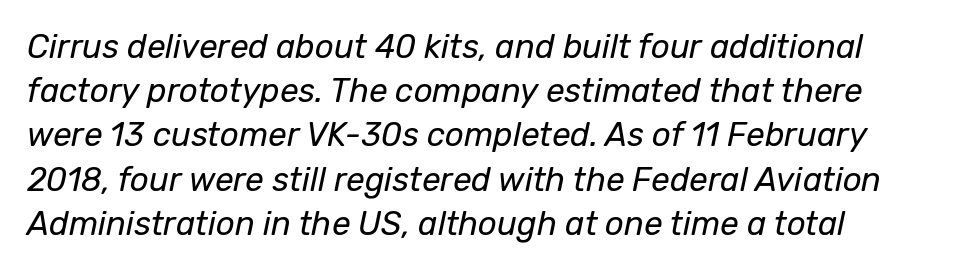
This reads as an unemphasized weight, regular at the heaviest. The font's italic variant was chosen for this text. Students, note that the glyphs here touch the page at normal intervals. You could not count columns in this text — the font is proportionally spaced.
